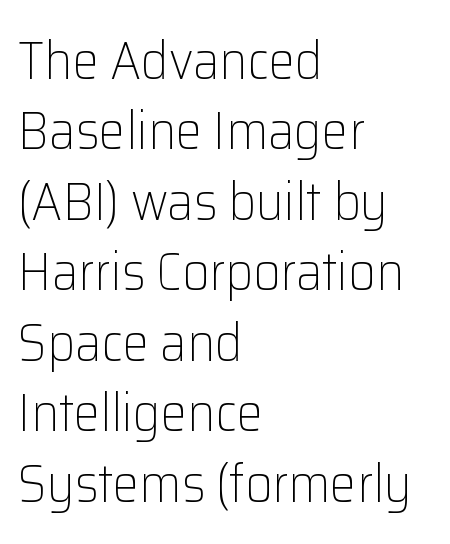
The image shows 53 px light sans-serif type, upright; set left-aligned, normal line spacing (1.33x), normal letter spacing, not underlined; low stroke contrast and a medium x-height.
